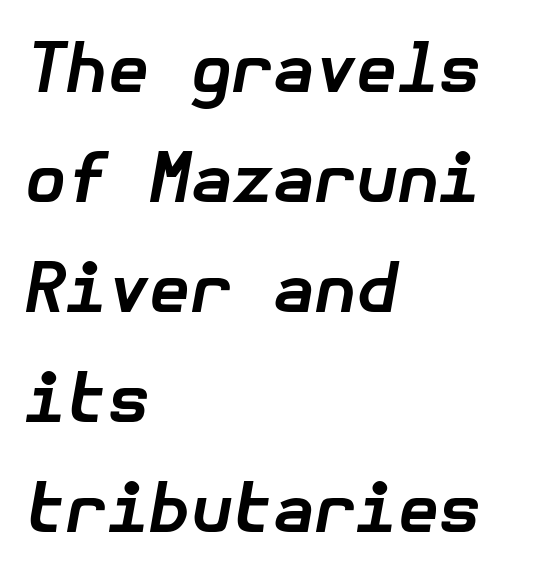
The image shows 67 px bold type, italic (leaning right); set left-aligned, normal line spacing (1.64x), normal letter spacing, not underlined; low stroke contrast and a medium x-height.
